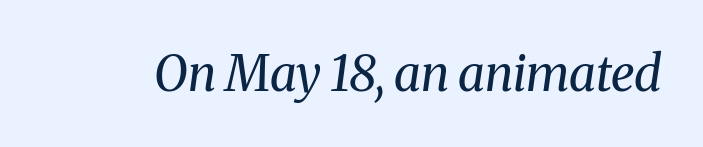
The image shows 49 px regular-weight serif type, italic (leaning right); set normal letter spacing, not underlined; medium stroke contrast and a medium x-height.
